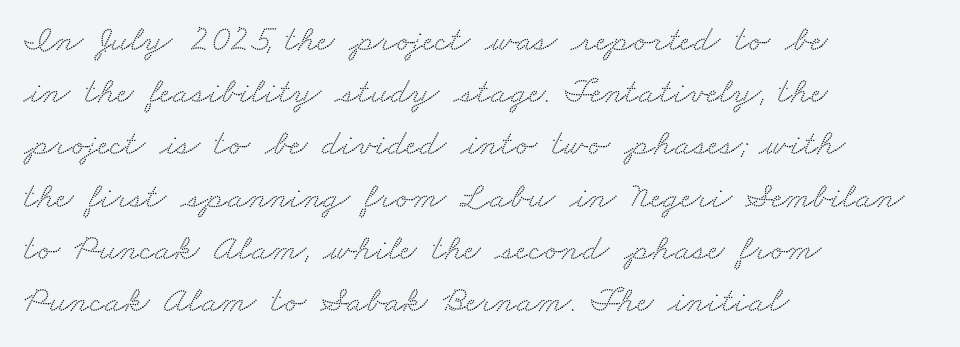
Q: Is the typeface a serif or a sans-serif typeface? A: Serif.
Q: Is the text underlined? A: No.
Q: How is the paragraph aligned? A: Left-aligned.
Q: Is the spacing between letters normal or unusually wide? A: Normal.
Q: Is the spacing between lines tight, normal or loose? A: Normal.
Q: Width (condensed, normal, or wide)? A: Wide.
Q: Stroke contrast? A: Medium.
Q: x-height? A: Small.
Q: Monospaced? A: No.
